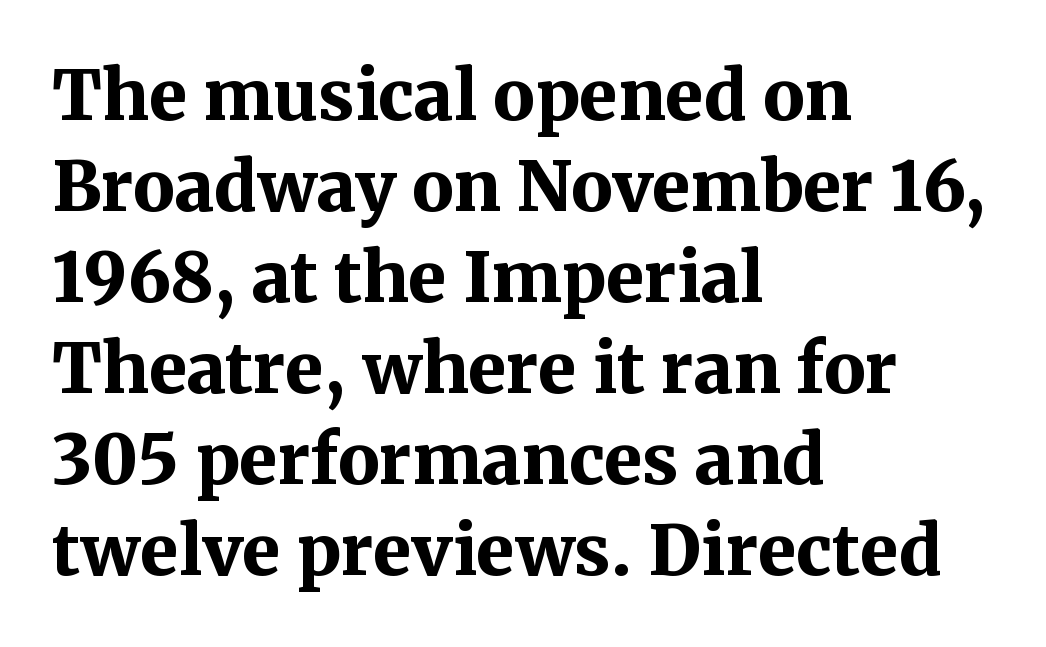
Q: Is the text bold? A: Yes.
Q: Is the text italic (slanted)? A: No, it is upright.
Q: Is the typeface a serif or a sans-serif typeface? A: Serif.
Q: Is the text underlined? A: No.
Q: How is the paragraph aligned? A: Left-aligned.
Q: Is the spacing between letters normal or unusually wide? A: Normal.
Q: Is the spacing between lines tight, normal or loose? A: Normal.
Q: Width (condensed, normal, or wide)? A: Normal.
Q: Stroke contrast? A: Medium.
Q: x-height? A: Medium.
Q: Monospaced? A: No.
